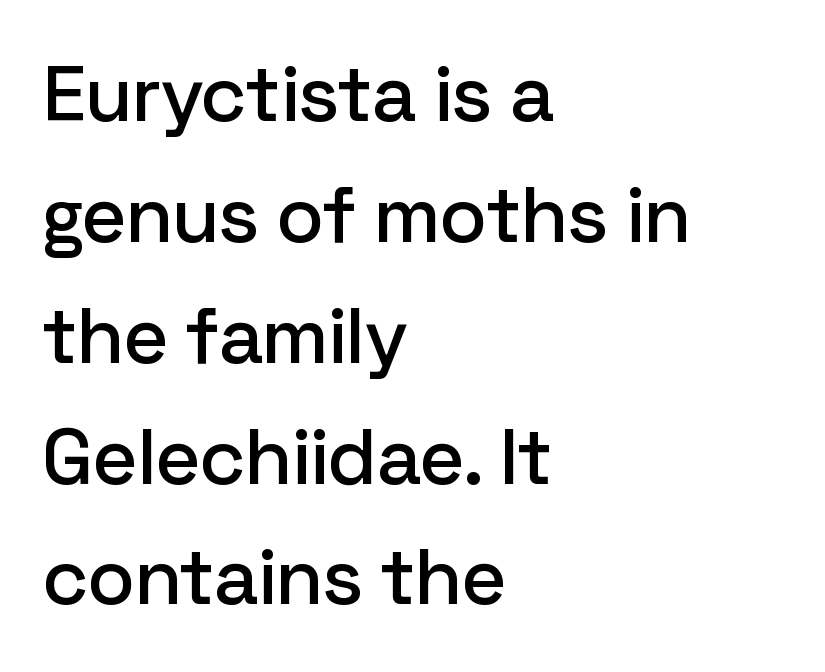
Q: Is the text italic (slanted)? A: No, it is upright.
Q: Is the typeface a serif or a sans-serif typeface? A: Sans-serif.
Q: Is the text underlined? A: No.
Q: How is the paragraph aligned? A: Left-aligned.
Q: Is the spacing between letters normal or unusually wide? A: Normal.
Q: Is the spacing between lines tight, normal or loose? A: Normal.
Q: Width (condensed, normal, or wide)? A: Normal.
Q: Stroke contrast? A: Low.
Q: x-height? A: Medium.
Q: Monospaced? A: No.
